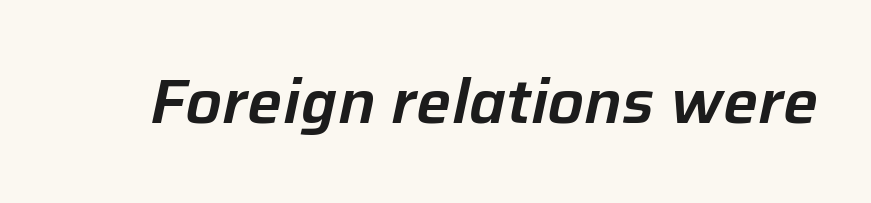
Q: Is the text italic (slanted)? A: Yes, it leans right by about 12 degrees.
Q: Is the text underlined? A: No.
Q: Is the spacing between letters normal or unusually wide? A: Normal.
Q: Width (condensed, normal, or wide)? A: Normal.
Q: Stroke contrast? A: Low.
Q: x-height? A: Medium.
Q: Monospaced? A: No.
